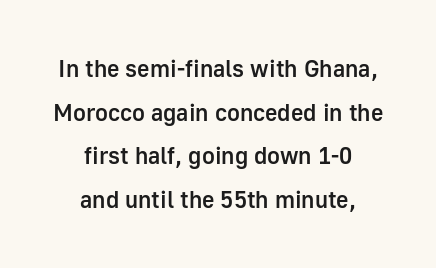
{"italic": "no", "bold": "semi", "underline": "no", "align": "center", "line_spacing_ratio": 1.82, "letter_spacing": "normal", "letter_spacing_em": 0.0, "glyph_px": 24}
